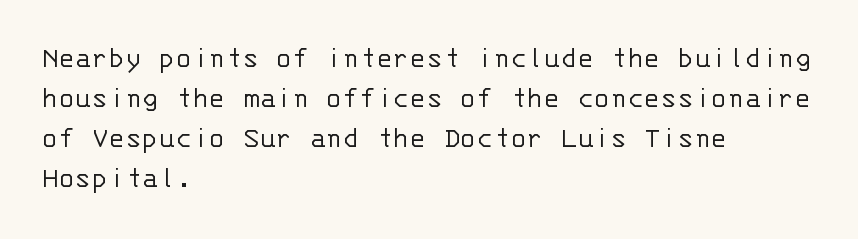
Are there feet on the stems? There aren't — it's a sans. These lines are rendered in a fixed-pitch font. A roman cut, with each character standing at attention. Glyph-to-glyph distance matches everyday printed text. The lines in this sample share a left origin and differ only in where they stop. No heavy texture on the line: the type isn't bold.
